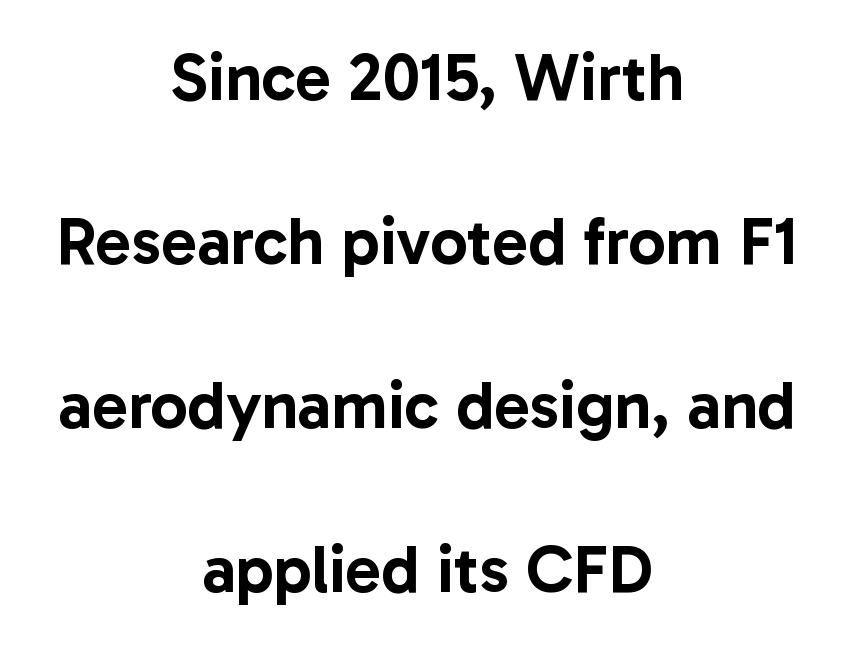
Q: Is the text italic (slanted)? A: No, it is upright.
Q: Is the typeface a serif or a sans-serif typeface? A: Sans-serif.
Q: Is the text underlined? A: No.
Q: How is the paragraph aligned? A: Centered.
Q: Is the spacing between letters normal or unusually wide? A: Normal.
Q: Is the spacing between lines tight, normal or loose? A: Loose.
Q: Width (condensed, normal, or wide)? A: Normal.
Q: Stroke contrast? A: Low.
Q: x-height? A: Medium.
Q: Monospaced? A: No.
